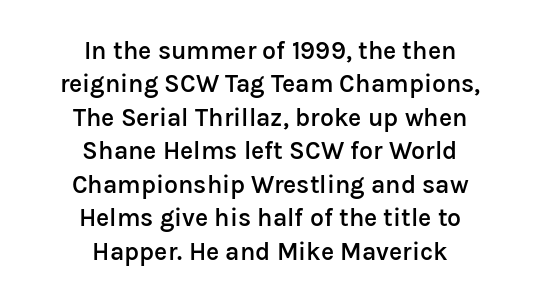
Q: Is the text bold? A: Semi-bold.
Q: Is the text italic (slanted)? A: No, it is upright.
Q: Is the text underlined? A: No.
Q: How is the paragraph aligned? A: Centered.
Q: Is the spacing between letters normal or unusually wide? A: Normal.
Q: Is the spacing between lines tight, normal or loose? A: Normal.
